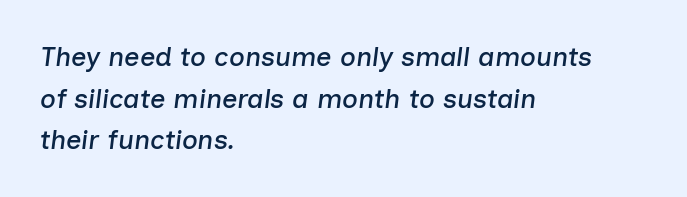
The image shows 27 px text type, italic (leaning right); set left-aligned, normal line spacing (1.54x), normal letter spacing, not underlined.
